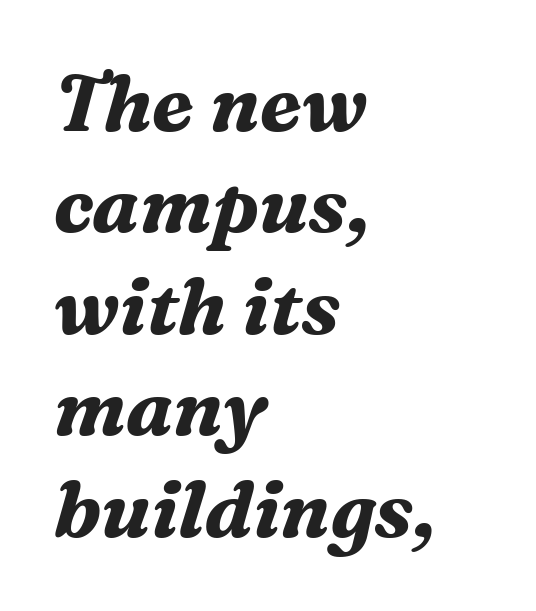
{"serif": "yes", "italic": "yes", "lean": "right", "slant_degrees": 16, "bold": "yes", "weight": "bold", "width": "normal", "stroke_contrast": "medium", "x_height": "medium", "monospaced": "no", "underline": "no", "align": "left", "line_spacing": "normal", "line_spacing_ratio": 1.3, "letter_spacing": "normal", "letter_spacing_em": 0.0, "glyph_px": 78}
